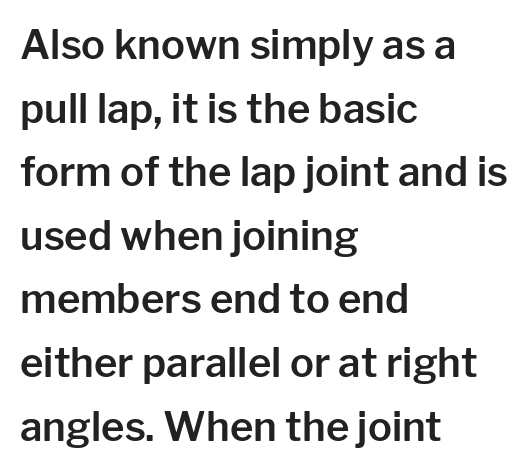
The image shows 40 px sans-serif type, upright; set left-aligned, normal line spacing (1.59x), normal letter spacing, not underlined; low stroke contrast and a medium x-height.
